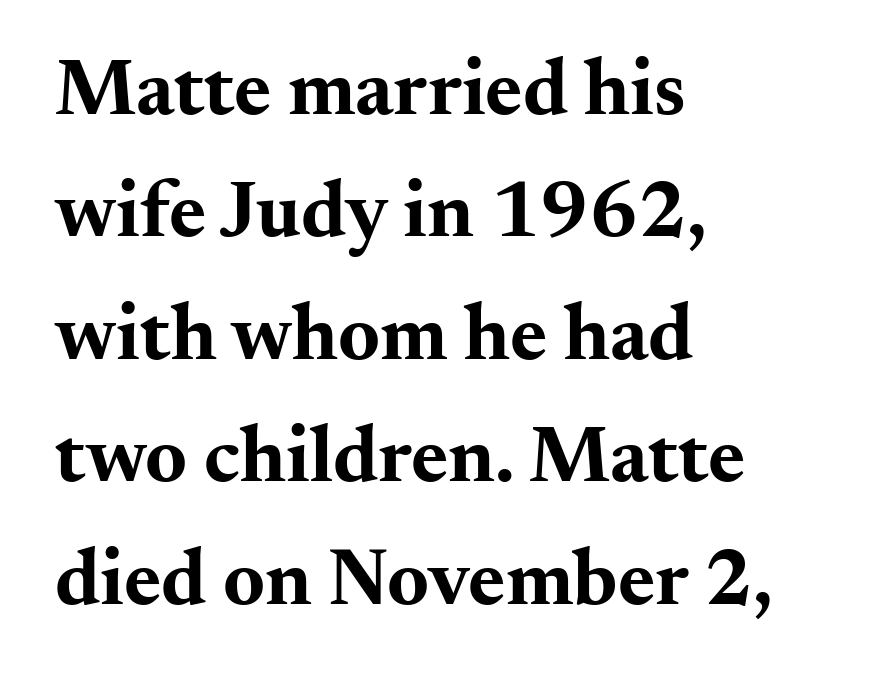
The image shows 80 px bold, wide serif type, upright; set left-aligned, normal line spacing (1.53x), normal letter spacing, not underlined; medium stroke contrast and a small x-height.
